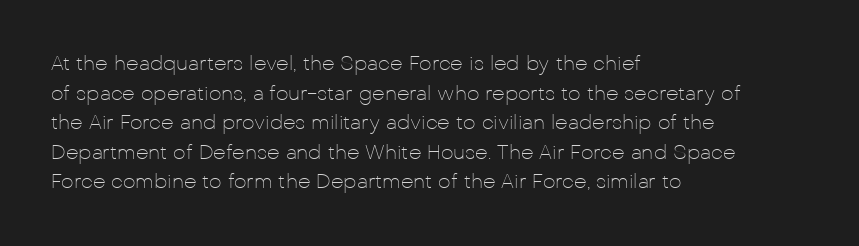
Compared with a typical body face, this is equally light or lighter still. The line texture is even and compact thanks to regular tracking. The space directly below the letters is spotless. Nope, not italic — everything's standing straight.
